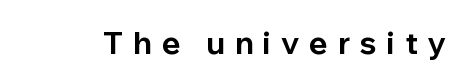
{"serif": "no", "italic": "no", "bold": "yes", "weight": "bold", "width": "normal", "stroke_contrast": "low", "x_height": "medium", "monospaced": "no", "underline": "no", "letter_spacing": "wide", "letter_spacing_em": 0.32, "glyph_px": 31}
